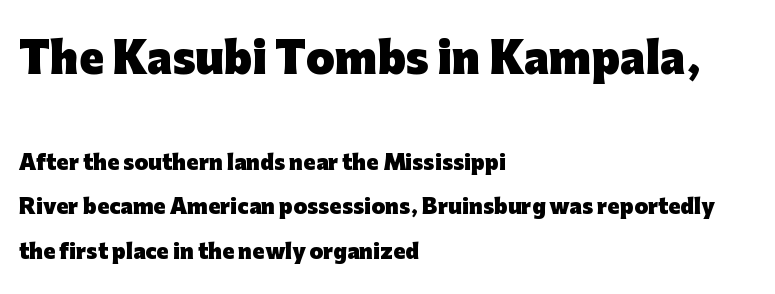
The image shows 41 px heavy sans-serif type, upright; set left-aligned, loose line spacing (2.22x), normal letter spacing, not underlined; the first (top) block is 2.05x larger; low stroke contrast and a medium x-height.
